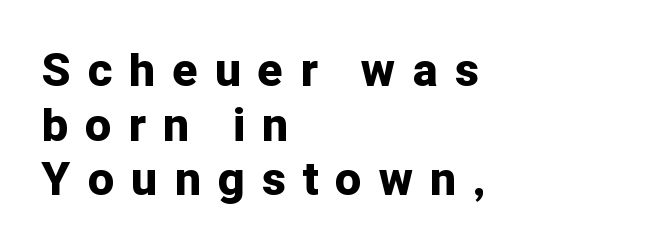
{"serif": "no", "italic": "no", "bold": "yes", "weight": "bold", "width": "normal", "stroke_contrast": "low", "x_height": "medium", "monospaced": "no", "underline": "no", "align": "left", "line_spacing_ratio": 1.19, "letter_spacing": "wide", "letter_spacing_em": 0.38, "glyph_px": 46}
